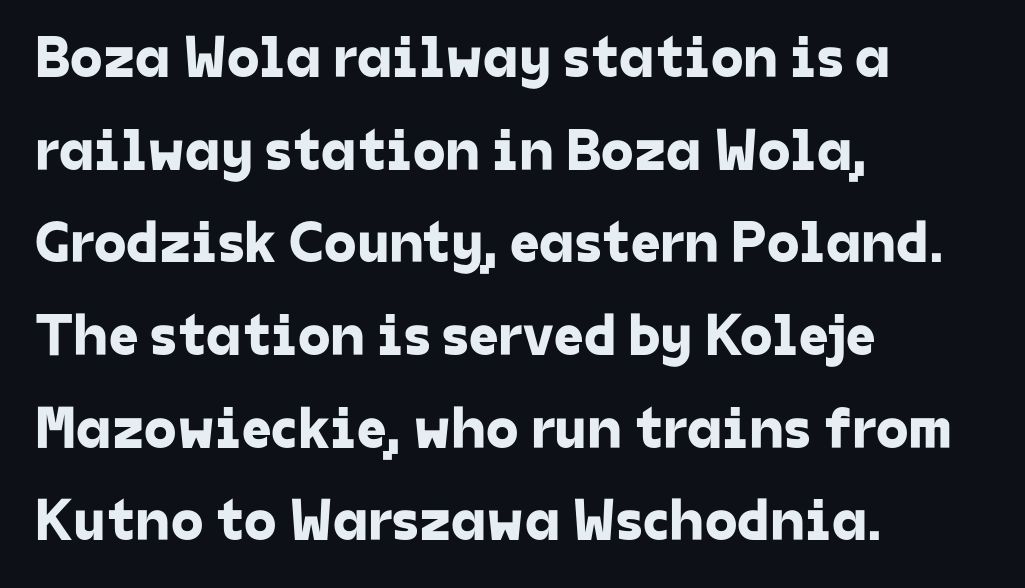
A student would call this left alignment; a typographer would say flush left, rag right. Only glyphs here, with clear space below each row. Classification — sans serif. Varying glyph widths throughout — classic text-font behaviour. How would I describe the line gaps? Plain and ordinary.
